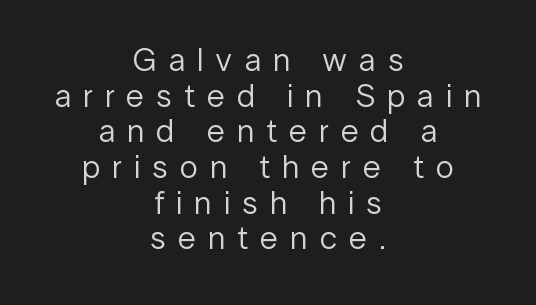
The image shows 33 px regular-weight sans-serif type, upright; set centered, tight line spacing (1.08x), unusually wide letter spacing (+0.36 em), not underlined; low stroke contrast and a medium x-height.
